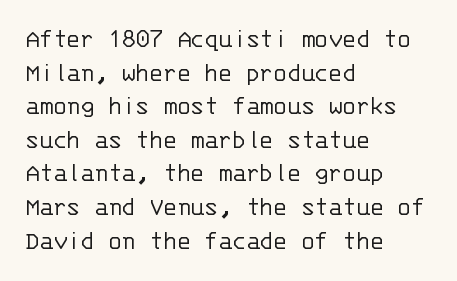
The image shows 28 px light sans-serif type, upright, monospaced; set left-aligned, line spacing 1.2x, normal letter spacing, not underlined; low stroke contrast and a large x-height.
